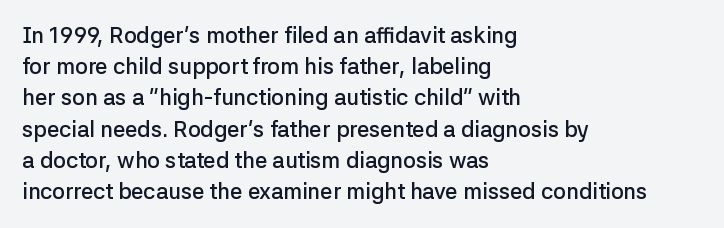
This is moderately heavy type, rendered in semibold. No extra tracking has been applied to these lines. Alignment: flush left. Leading matches the norm, producing a regular column.
